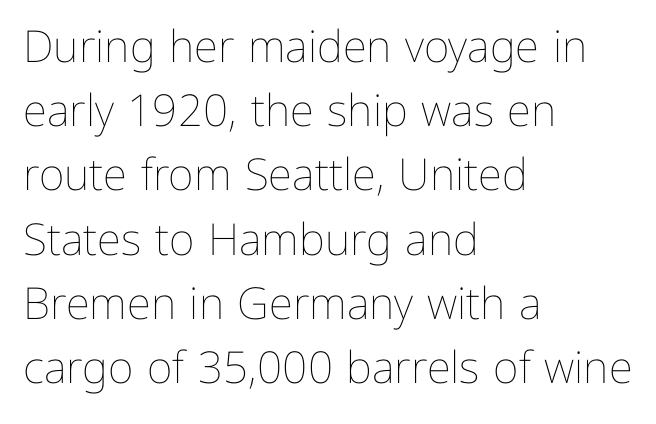
{"italic": "no", "bold": "no", "weight": "thin", "width": "normal", "stroke_contrast": "low", "x_height": "medium", "monospaced": "no", "underline": "no", "align": "left", "line_spacing": "normal", "line_spacing_ratio": 1.46, "letter_spacing": "normal", "letter_spacing_em": 0.0, "glyph_px": 44}
